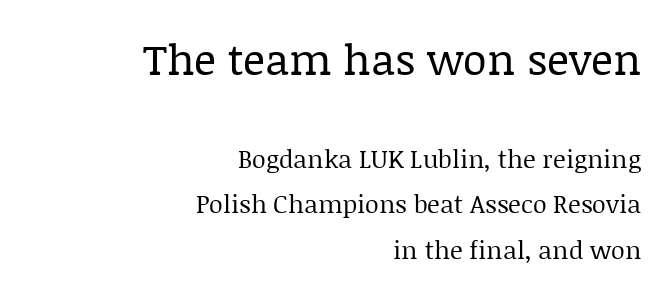
{"serif": "yes", "italic": "no", "bold": "no", "weight": "regular", "width": "normal", "stroke_contrast": "low", "x_height": "large", "monospaced": "no", "underline": "no", "align": "right", "line_spacing_ratio": 1.82, "letter_spacing": "normal", "letter_spacing_em": 0.0, "larger_block": "first", "size_ratio": 1.72, "glyph_px": 43}
